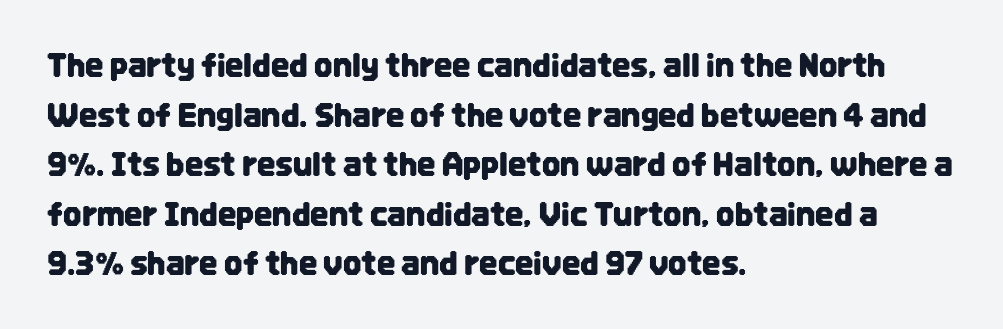
{"serif": "no", "italic": "no", "width": "condensed", "stroke_contrast": "low", "x_height": "large", "monospaced": "no", "underline": "no", "align": "left", "line_spacing": "normal", "line_spacing_ratio": 1.55, "letter_spacing": "normal", "letter_spacing_em": 0.0, "glyph_px": 32}
